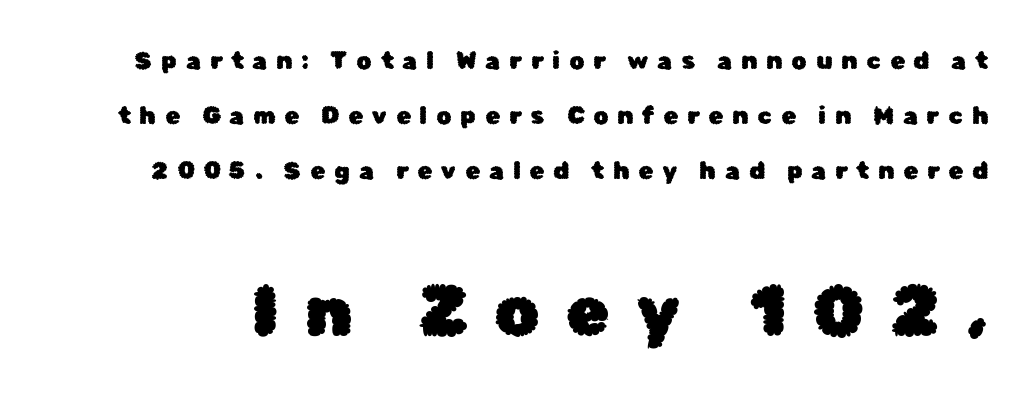
This is the regular roman posture of the typeface. Here the second block reads like a headline and the first like body copy. Baseline-to-baseline distance is far greater than the letter height. Here the designer chose a conventional face with non-uniform glyph widths. I'd call this a sans setting — the letters go barefoot.
